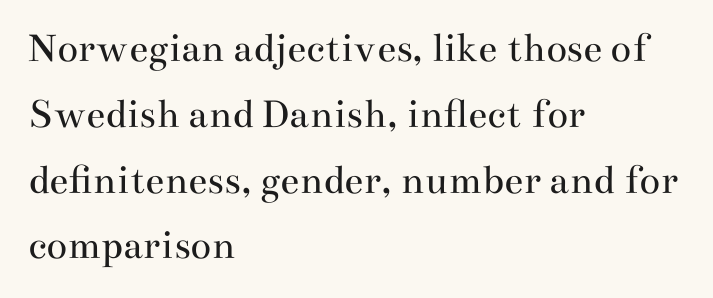
Q: Is the text bold? A: No.
Q: Is the text italic (slanted)? A: No, it is upright.
Q: Is the typeface a serif or a sans-serif typeface? A: Serif.
Q: Is the text underlined? A: No.
Q: How is the paragraph aligned? A: Left-aligned.
Q: Is the spacing between letters normal or unusually wide? A: Normal.
Q: Is the spacing between lines tight, normal or loose? A: Normal.
Q: Width (condensed, normal, or wide)? A: Wide.
Q: Stroke contrast? A: Medium.
Q: x-height? A: Small.
Q: Monospaced? A: No.
